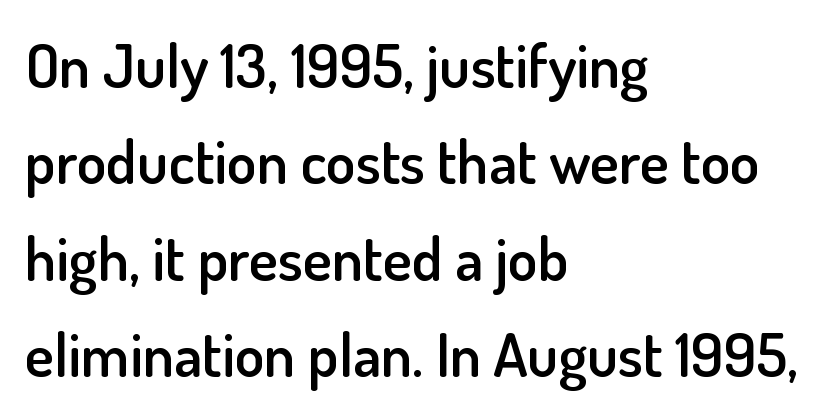
Line beginnings align vertically; line endings do not. Style check: upright. Varying glyph widths throughout — classic text-font behaviour. The type family on display is of the sans-serif kind. Does extra space separate the letters? No, they use regular spacing.
